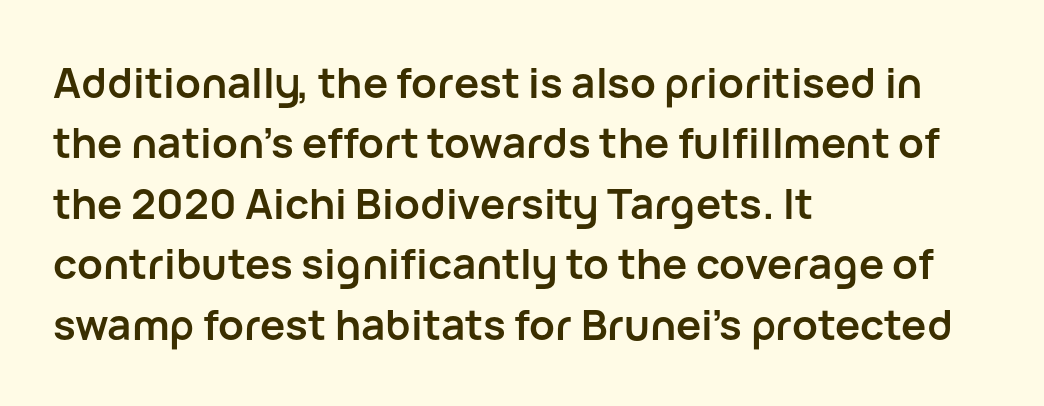
Q: Is the text bold? A: Yes.
Q: Is the text italic (slanted)? A: No, it is upright.
Q: Is the typeface a serif or a sans-serif typeface? A: Sans-serif.
Q: Is the text underlined? A: No.
Q: How is the paragraph aligned? A: Left-aligned.
Q: Is the spacing between letters normal or unusually wide? A: Normal.
Q: Is the spacing between lines tight, normal or loose? A: Normal.
Q: Width (condensed, normal, or wide)? A: Normal.
Q: Stroke contrast? A: Low.
Q: x-height? A: Medium.
Q: Monospaced? A: No.
